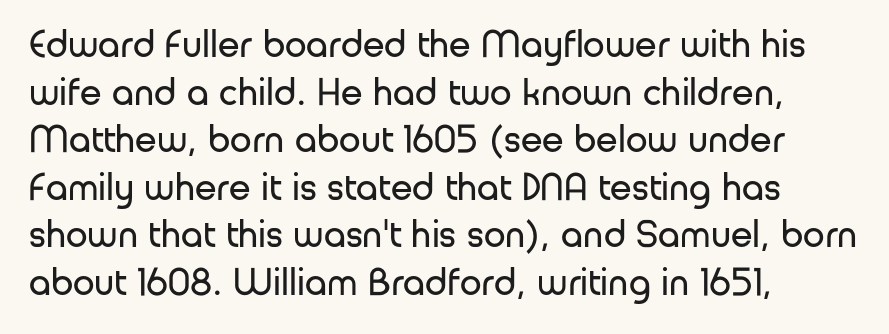
{"serif": "no", "italic": "no", "bold": "no", "weight": "regular", "width": "normal", "stroke_contrast": "low", "x_height": "medium", "monospaced": "no", "underline": "no", "align": "left", "line_spacing_ratio": 1.22, "letter_spacing": "normal", "letter_spacing_em": 0.0, "glyph_px": 39}
